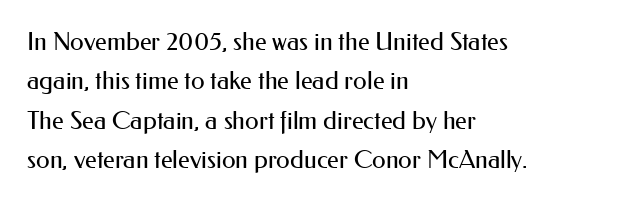
This block has exactly the height ordinary leading produces. Heft: none added — not bold. The face used here is rendered with its standard letterfit. Horizontally, the lines are justified to the leading edge only.
